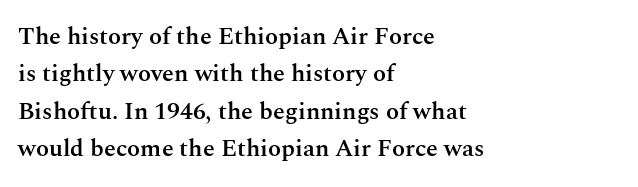
Summary of vertical rhythm: regular, with standard interline spacing. Do the letters lean? They stand straight. The passage is arranged the way most books set body copy — flush left. Bare-footed words on every line. The gaps between neighbouring characters are ordinary and unremarkable.
